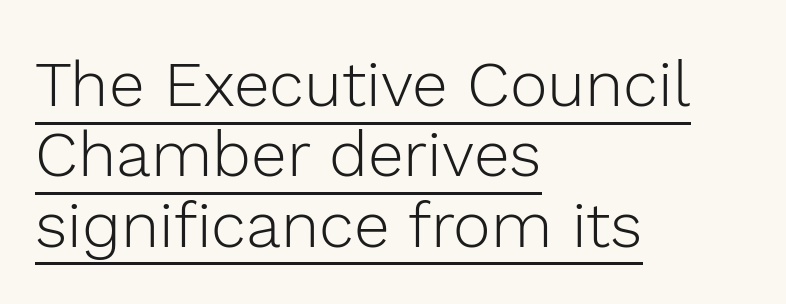
Q: Is the text bold? A: No.
Q: Is the text italic (slanted)? A: No, it is upright.
Q: Is the typeface a serif or a sans-serif typeface? A: Sans-serif.
Q: Is the text underlined? A: Yes.
Q: How is the paragraph aligned? A: Left-aligned.
Q: Is the spacing between letters normal or unusually wide? A: Normal.
Q: Is the spacing between lines tight, normal or loose? A: Tight.
Q: Width (condensed, normal, or wide)? A: Normal.
Q: x-height? A: Medium.
Q: Monospaced? A: No.
